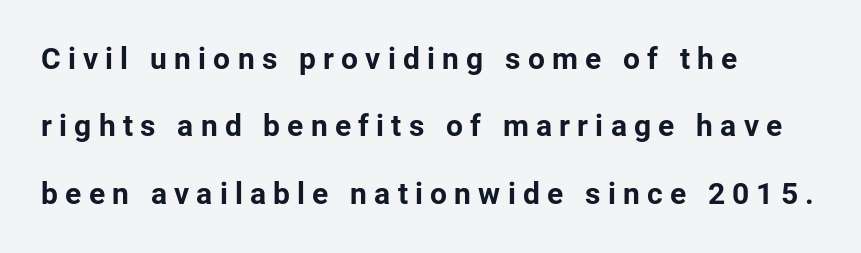
{"serif": "no", "italic": "no", "bold": "yes", "weight": "bold", "width": "normal", "stroke_contrast": "low", "x_height": "medium", "monospaced": "no", "underline": "no", "align": "left", "line_spacing": "loose", "line_spacing_ratio": 2.25, "letter_spacing": "wide", "letter_spacing_em": 0.24, "glyph_px": 30}
